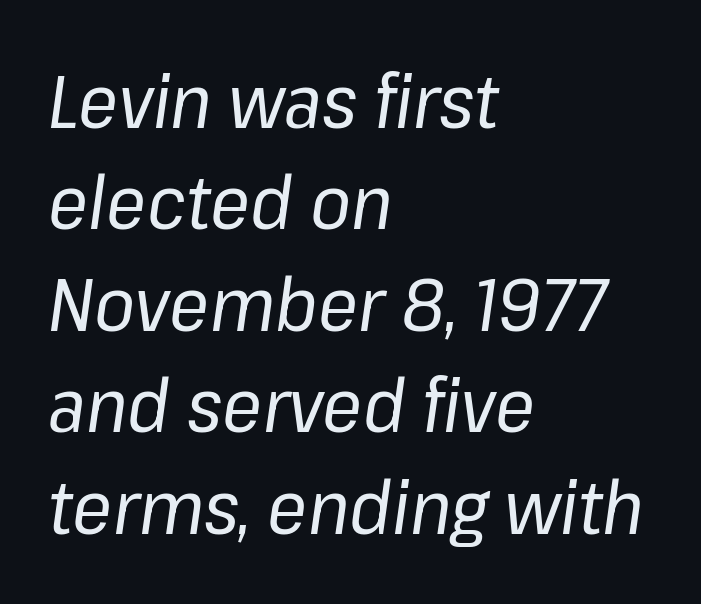
{"italic": "yes", "lean": "right", "slant_degrees": 8, "bold": "no", "weight": "regular", "width": "normal", "stroke_contrast": "low", "x_height": "medium", "monospaced": "no", "underline": "no", "align": "left", "line_spacing": "normal", "line_spacing_ratio": 1.37, "letter_spacing": "normal", "letter_spacing_em": 0.0, "glyph_px": 74}
